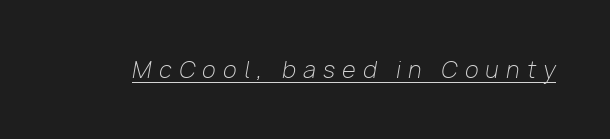
Q: Is the text bold? A: No.
Q: Is the text italic (slanted)? A: Yes, it leans right by about 10 degrees.
Q: Is the text underlined? A: Yes.
Q: Is the spacing between letters normal or unusually wide? A: Unusually wide.
